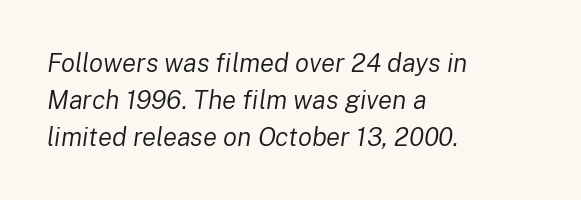
{"italic": "yes", "lean": "right", "slant_degrees": 8, "bold": "no", "underline": "no", "align": "left", "line_spacing": "normal", "line_spacing_ratio": 1.43, "letter_spacing": "normal", "letter_spacing_em": 0.0, "glyph_px": 26}
